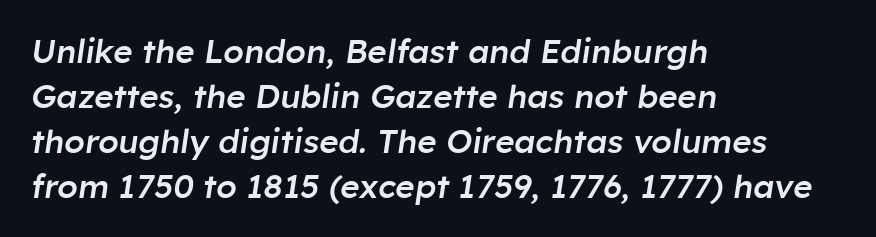
{"italic": "yes", "lean": "right", "slant_degrees": 8, "bold": "semi", "weight": "semibold", "width": "normal", "stroke_contrast": "low", "x_height": "medium", "monospaced": "no", "underline": "no", "align": "left", "line_spacing": "normal", "line_spacing_ratio": 1.36, "letter_spacing": "normal", "letter_spacing_em": 0.0, "glyph_px": 33}
